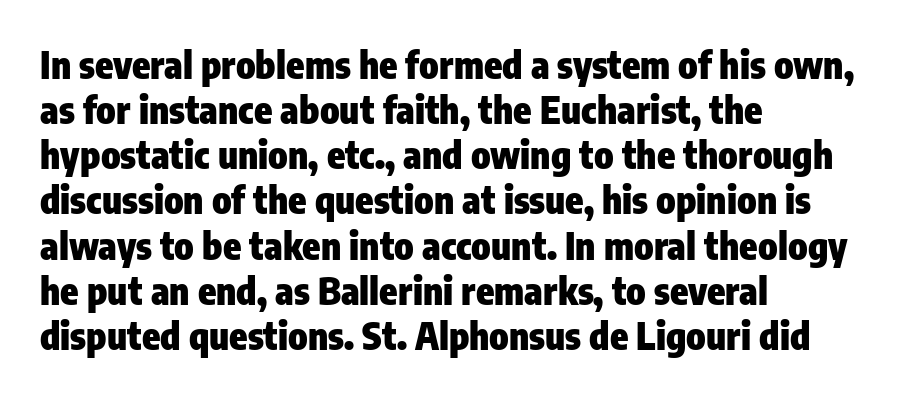
Descenders are the only things crossing below the line. How are the letters spaced? Ordinarily, with no added tracking. Looks like regular typesetting: each glyph gets only the width it needs. Where is the straight margin? On the left. You can tell it's not italic because the verticals are truly vertical. Each glyph is drawn with heavy, bold strokes.
